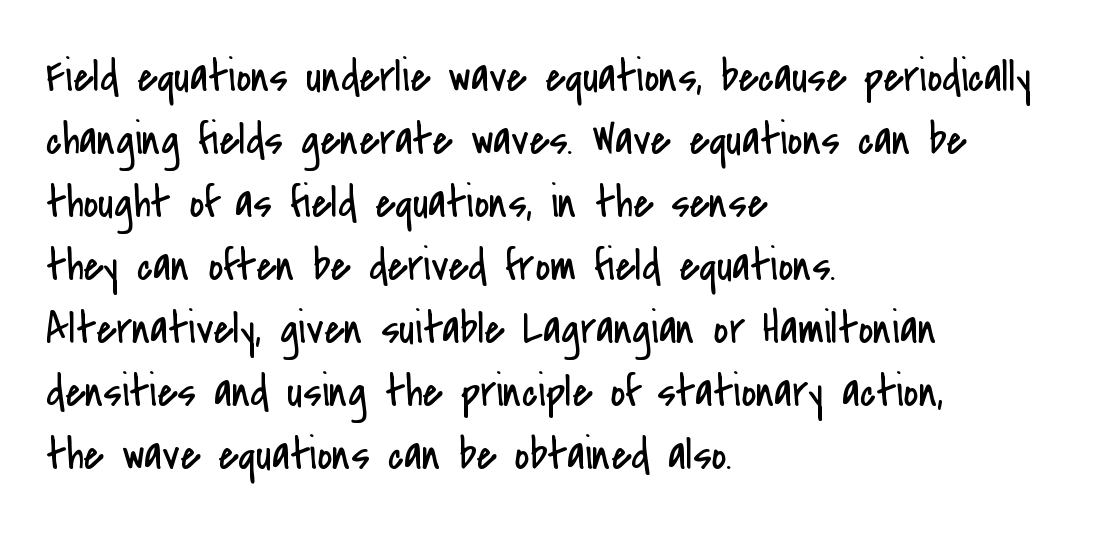
The image shows 46 px regular-weight, condensed sans-serif type, upright; set left-aligned, normal line spacing (1.37x), normal letter spacing, not underlined; low stroke contrast and a small x-height.
